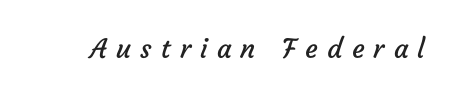
{"bold": "no", "underline": "no", "letter_spacing": "wide", "letter_spacing_em": 0.34, "glyph_px": 27}
